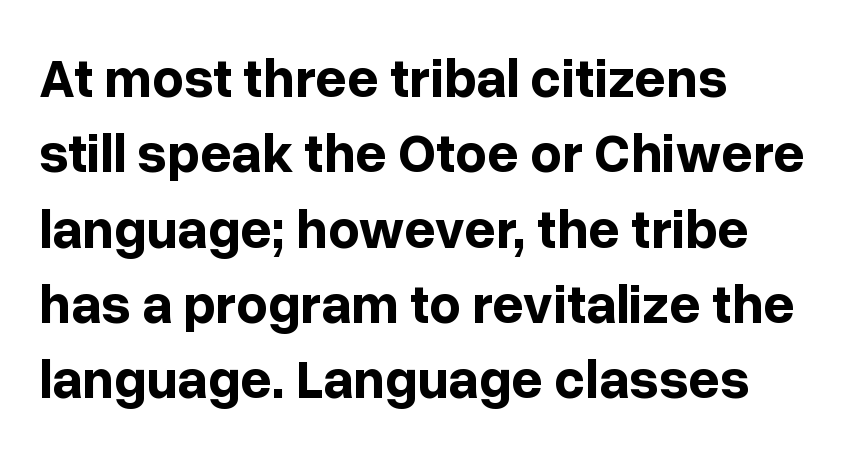
The image shows 55 px bold sans-serif type, upright; set left-aligned, normal line spacing (1.37x), normal letter spacing, not underlined; low stroke contrast and a medium x-height.
